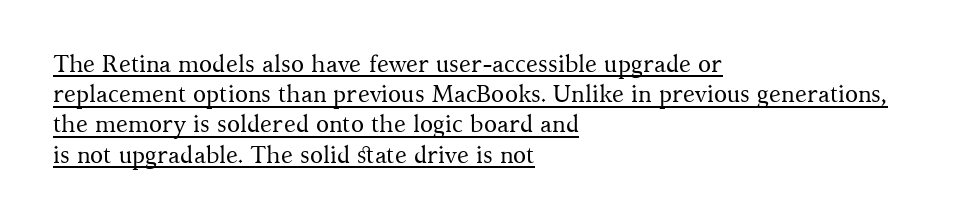
The image shows 24 px text type, upright; set left-aligned, normal line spacing (1.26x), normal letter spacing, underlined.
